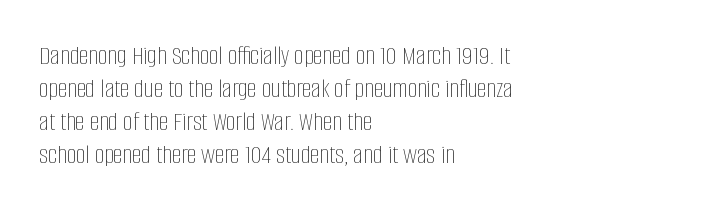
The type sits square on the baseline with zero lean. All the whitespace from short lines collects on the right. Students, note that the glyphs here touch the page at normal intervals. Weight class: somewhere from thin through regular. The foot of each line stays bare and open.
